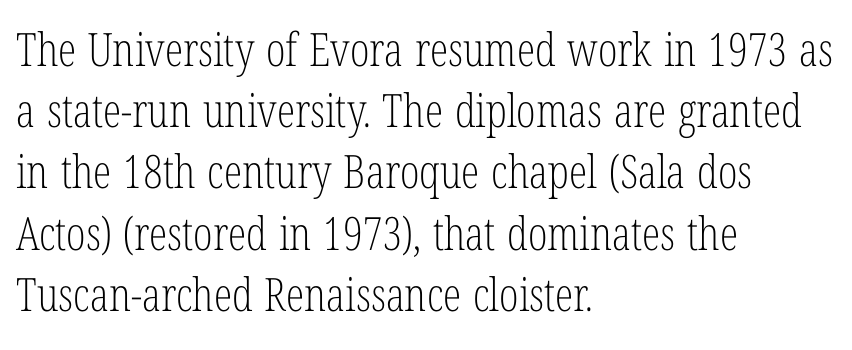
This sample uses a serif face. The lines in this sample share a left origin and differ only in where they stop. A typesetter would mark this as roman, not italic. Leading: standard.
